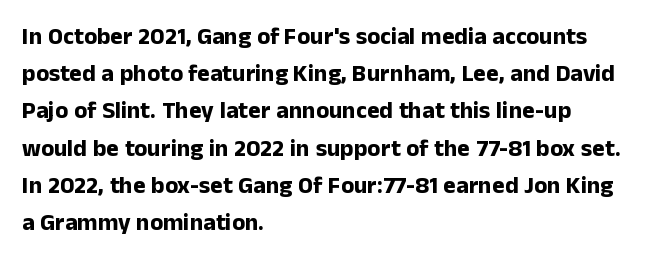
{"italic": "no", "bold": "yes", "underline": "no", "align": "left", "line_spacing": "normal", "line_spacing_ratio": 1.55, "letter_spacing": "normal", "letter_spacing_em": 0.0, "glyph_px": 24}
